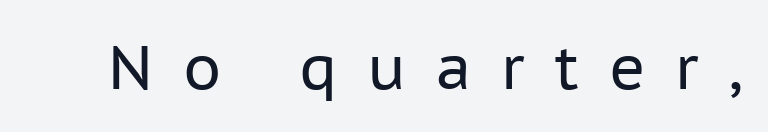
Each letter keeps its own natural width here, so spacing adapts to shape. This sample uses expanded letter spacing, leaving extra air between glyphs. Think standard paragraph weight, or any step lighter than that. Is there any slant? The stems are plumb. Honestly, there is no underline to notice here at all. The designer went with a sans here, leaving each stem footless.
